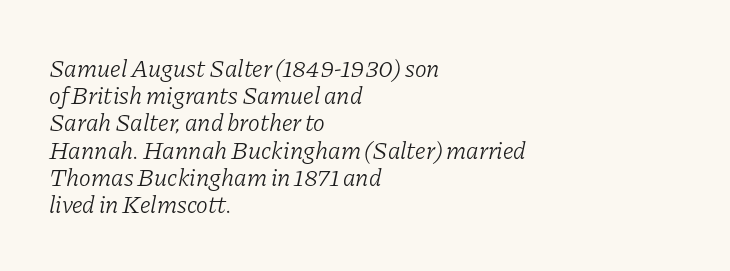
The image shows 25 px text type, italic (leaning right); set left-aligned, tight line spacing (1.09x), normal letter spacing, not underlined.
